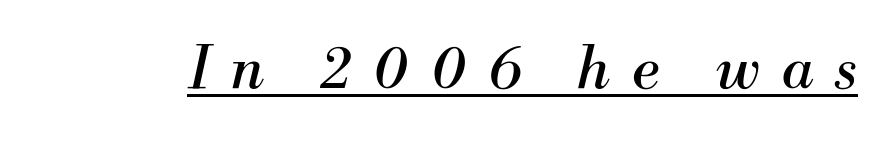
{"serif": "yes", "italic": "yes", "lean": "right", "slant_degrees": 13, "bold": "no", "weight": "regular", "width": "normal", "stroke_contrast": "medium", "x_height": "small", "monospaced": "no", "underline": "yes", "letter_spacing": "wide", "letter_spacing_em": 0.38, "glyph_px": 58}
